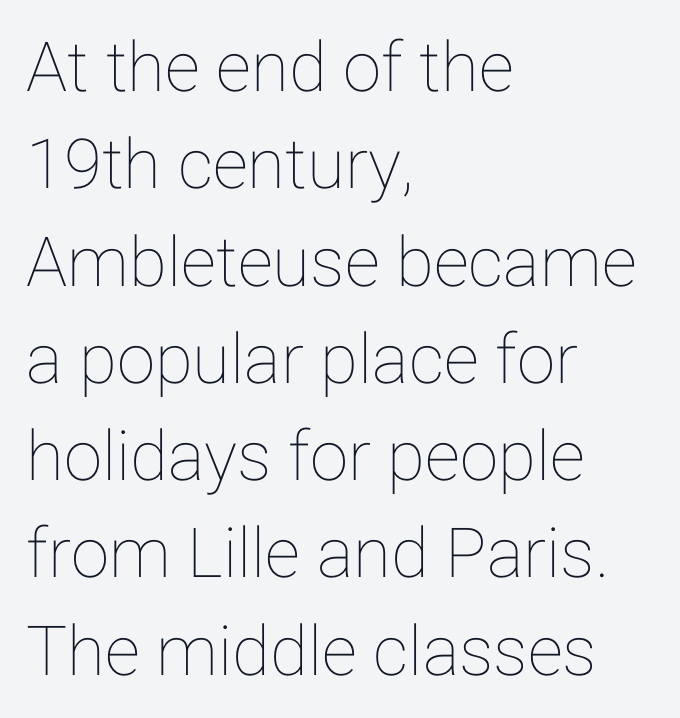
The image shows 69 px text type, upright; set left-aligned, normal line spacing (1.41x), normal letter spacing, not underlined; low stroke contrast and a medium x-height.
